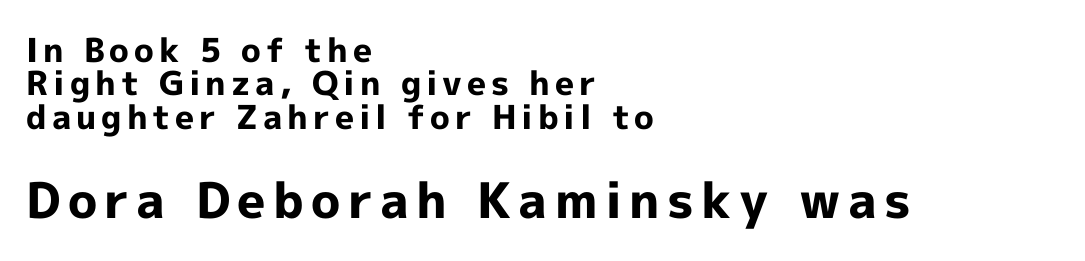
{"serif": "no", "italic": "no", "bold": "yes", "weight": "bold", "width": "normal", "x_height": "medium", "monospaced": "no", "underline": "no", "align": "left", "line_spacing": "tight", "line_spacing_ratio": 1.01, "larger_block": "second", "size_ratio": 1.48, "glyph_px": 49}
